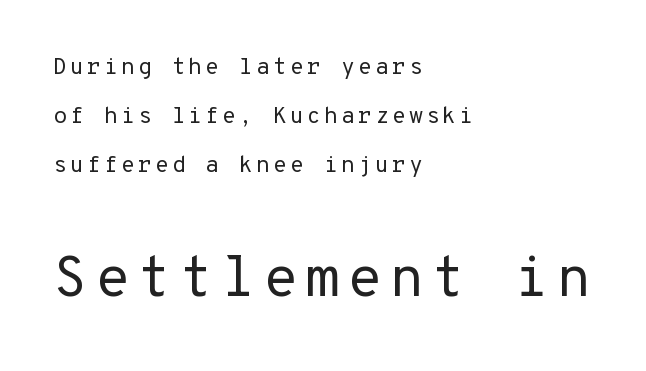
The image shows 57 px regular-weight sans-serif type, upright, monospaced; set left-aligned, loose line spacing (2.12x), not underlined; the second (bottom) block is 2.48x larger; low stroke contrast and a medium x-height.
